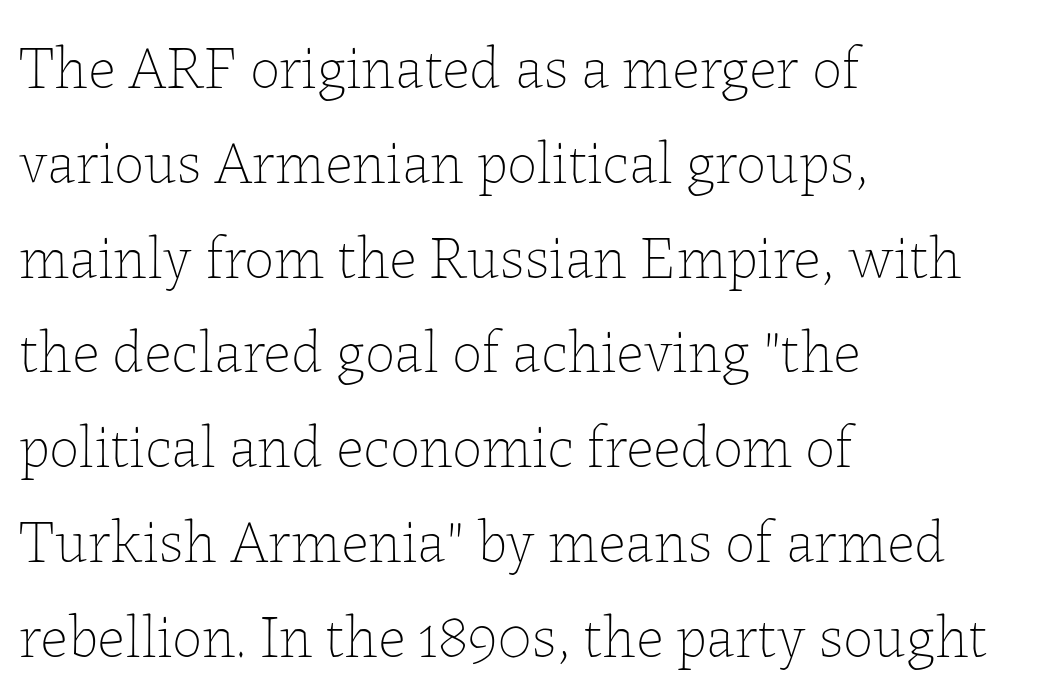
Stems and bowls with no extra thickness — not bold. Which margin do the lines hug? The left one — the right edge is uneven. Is this a fixed-width face? No — the glyphs have proportional, varying widths. Horizontal bands of white between lines are of average thickness. Caption: standard tracking, unaltered. The lettering holds an erect, upright posture throughout.
